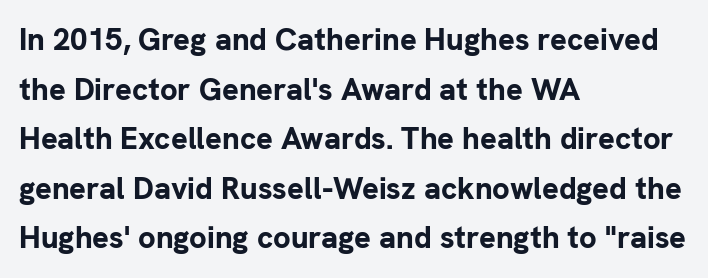
Regular leading. Look at the bottom of the vertical strokes: they stop flat, with no serifs. Glance below the letters and you will spot only blank space. Do the characters align in a grid? No, the font is proportional. These lines stack with their left ends in a neat column. This rendering leaves character spacing at its baseline value.
